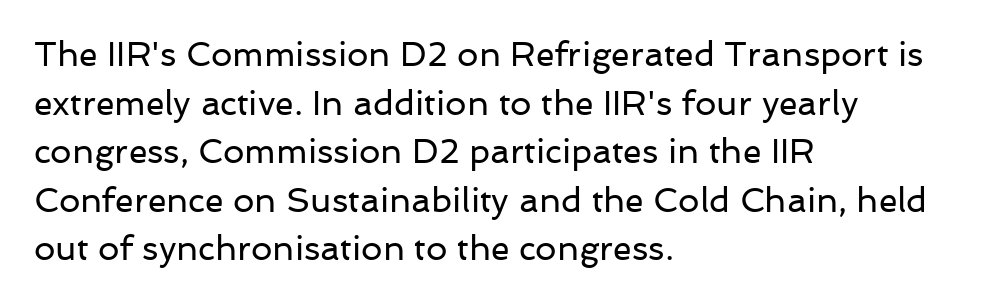
Q: Is the text bold? A: No.
Q: Is the text italic (slanted)? A: No, it is upright.
Q: Is the typeface a serif or a sans-serif typeface? A: Sans-serif.
Q: Is the text underlined? A: No.
Q: How is the paragraph aligned? A: Left-aligned.
Q: Is the spacing between letters normal or unusually wide? A: Normal.
Q: Is the spacing between lines tight, normal or loose? A: Normal.
Q: Width (condensed, normal, or wide)? A: Normal.
Q: Stroke contrast? A: Low.
Q: x-height? A: Medium.
Q: Monospaced? A: No.
